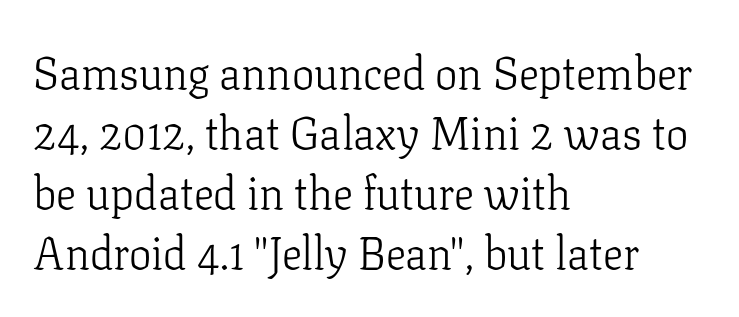
Note the varied advance widths — an 'i' is clearly narrower than an 'm'. Baseline-to-baseline distance is the conventional proportion of letter height. To sum up the face: it has serifs. The letterforms sit at book weight or below.
